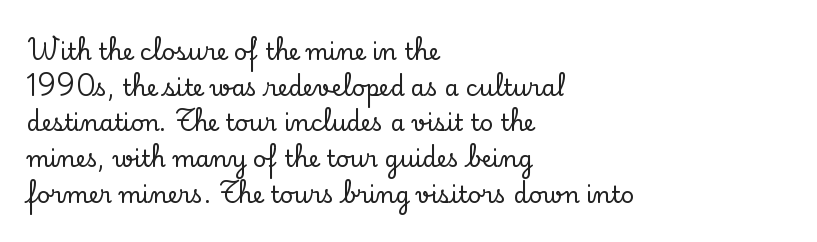
Q: Is the text italic (slanted)? A: No, it is upright.
Q: Is the text underlined? A: No.
Q: How is the paragraph aligned? A: Left-aligned.
Q: Is the spacing between letters normal or unusually wide? A: Normal.
Q: Is the spacing between lines tight, normal or loose? A: Normal.
